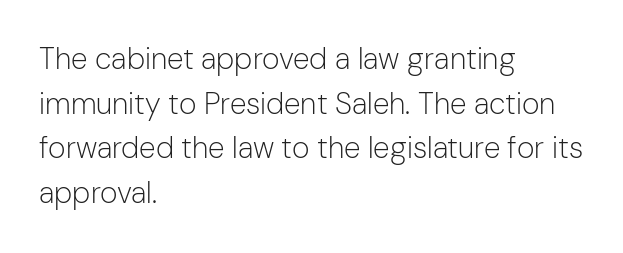
{"serif": "no", "italic": "no", "bold": "no", "weight": "light", "width": "normal", "stroke_contrast": "low", "x_height": "medium", "monospaced": "no", "underline": "no", "align": "left", "line_spacing": "normal", "line_spacing_ratio": 1.49, "letter_spacing": "normal", "letter_spacing_em": 0.0, "glyph_px": 30}
